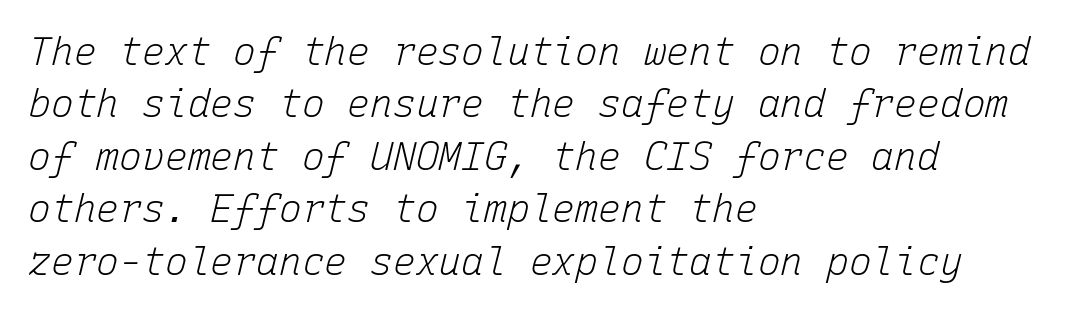
Q: Is the text bold? A: No.
Q: Is the text italic (slanted)? A: Yes, it leans right by about 15 degrees.
Q: Is the text underlined? A: No.
Q: How is the paragraph aligned? A: Left-aligned.
Q: Is the spacing between letters normal or unusually wide? A: Normal.
Q: Is the spacing between lines tight, normal or loose? A: Normal.
Q: Width (condensed, normal, or wide)? A: Normal.
Q: Stroke contrast? A: Low.
Q: x-height? A: Medium.
Q: Monospaced? A: Yes.
